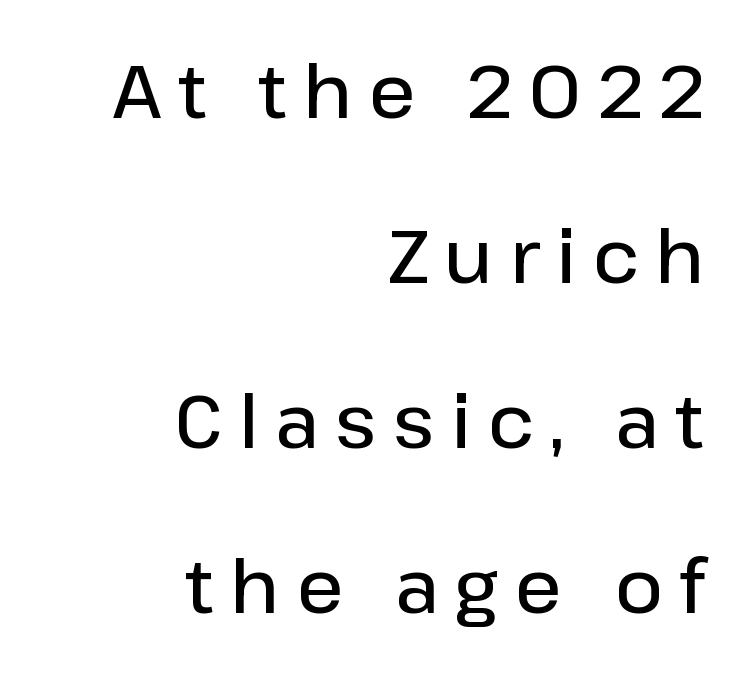
{"serif": "no", "italic": "no", "bold": "semi", "weight": "semibold", "width": "normal", "stroke_contrast": "low", "x_height": "medium", "monospaced": "no", "underline": "no", "align": "right", "line_spacing": "loose", "line_spacing_ratio": 2.23, "letter_spacing": "wide", "letter_spacing_em": 0.22, "glyph_px": 74}
